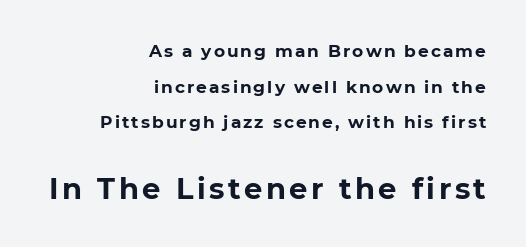
If you squint, the bottom block still reads clearly — it's the larger of the two. Every stem runs plumb, perpendicular to the baseline. Emphasis by weight is at full strength: bold. Horizontally, the lines are justified to the trailing edge only. Vertically, the passage feels expansive, rows floating well apart. The specimen omits any rule beneath the text block's lines.
